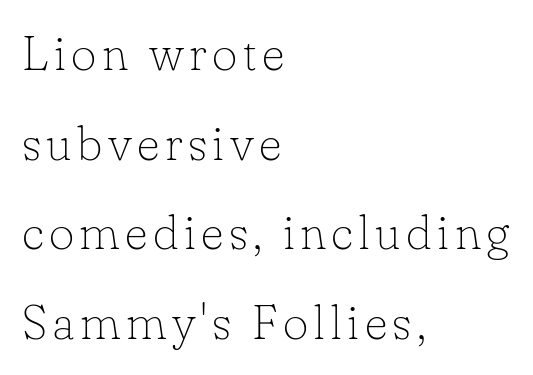
{"serif": "yes", "italic": "no", "bold": "no", "weight": "thin", "width": "normal", "stroke_contrast": "low", "x_height": "small", "monospaced": "no", "underline": "no", "align": "left", "line_spacing_ratio": 1.83, "glyph_px": 49}
